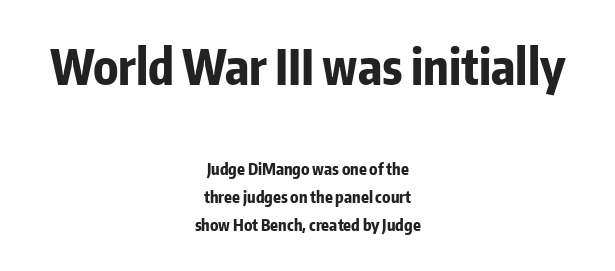
Q: Is the text bold? A: Yes.
Q: Is the text italic (slanted)? A: No, it is upright.
Q: Is the typeface a serif or a sans-serif typeface? A: Sans-serif.
Q: Is the text underlined? A: No.
Q: How is the paragraph aligned? A: Centered.
Q: Is the spacing between letters normal or unusually wide? A: Normal.
Q: Which block of text is set in a larger size, the first (top) or the second (bottom)? A: The first (top) one.
Q: Width (condensed, normal, or wide)? A: Condensed.
Q: Stroke contrast? A: Low.
Q: x-height? A: Medium.
Q: Monospaced? A: No.
